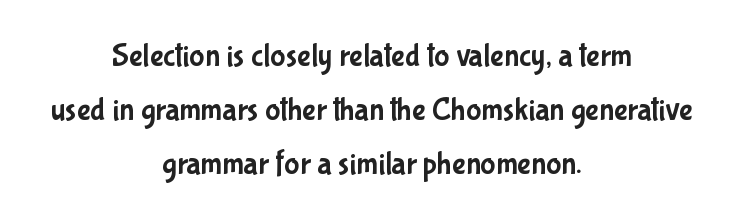
{"serif": "no", "italic": "no", "width": "condensed", "stroke_contrast": "low", "x_height": "medium", "monospaced": "no", "underline": "no", "align": "center", "line_spacing": "normal", "line_spacing_ratio": 1.68, "letter_spacing": "normal", "letter_spacing_em": 0.0, "glyph_px": 32}
